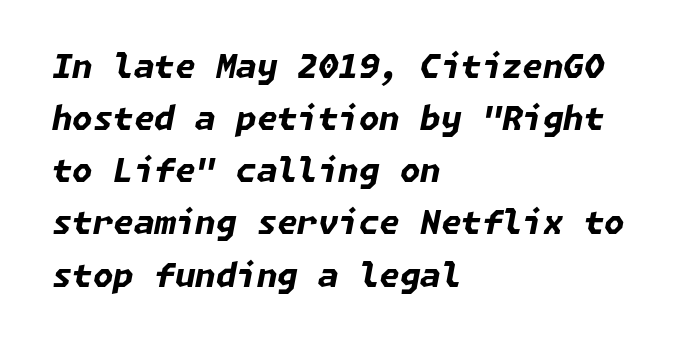
{"italic": "yes", "lean": "right", "slant_degrees": 11, "bold": "yes", "weight": "bold", "width": "normal", "stroke_contrast": "low", "x_height": "medium", "underline": "no", "align": "left", "line_spacing": "normal", "line_spacing_ratio": 1.58, "letter_spacing": "normal", "letter_spacing_em": 0.0, "glyph_px": 33}
